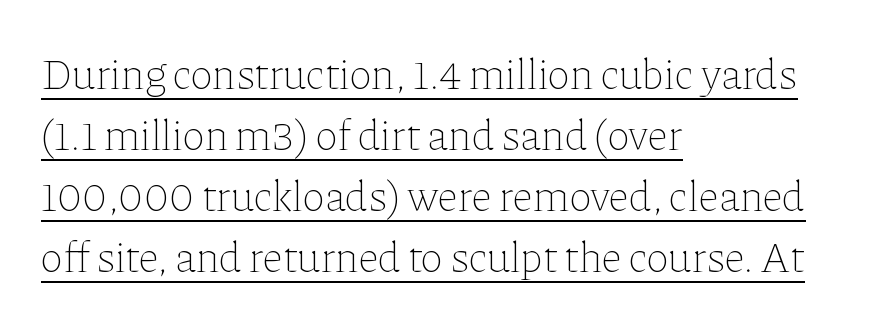
{"italic": "no", "bold": "no", "weight": "thin", "width": "normal", "stroke_contrast": "low", "x_height": "medium", "monospaced": "no", "underline": "yes", "align": "left", "line_spacing": "normal", "line_spacing_ratio": 1.42, "letter_spacing": "normal", "letter_spacing_em": 0.0, "glyph_px": 43}
